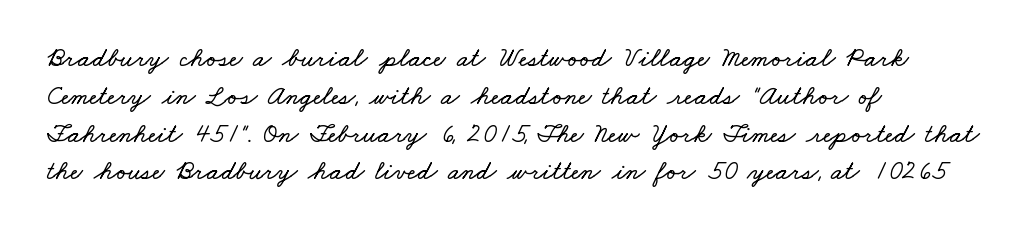
{"underline": "no", "align": "left", "line_spacing": "normal", "line_spacing_ratio": 1.4, "letter_spacing": "normal", "letter_spacing_em": 0.0, "glyph_px": 27}
